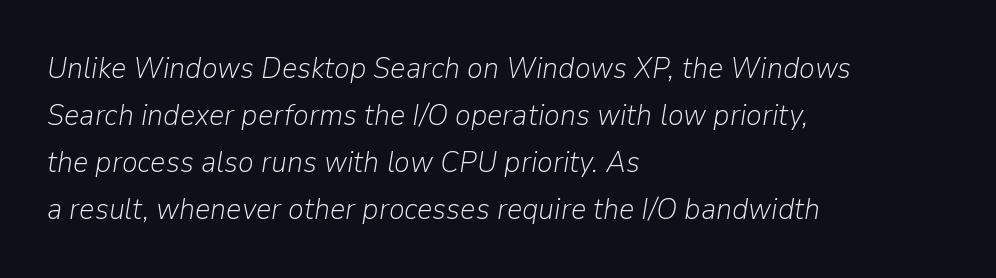
Notice how descenders clear the ascenders below comfortably — that's standard leading. The typesetter chose a ragged-right arrangement here. This sample has the flowing, uneven cadence of proportional lettering. Here the glyphs are tracked normally, forming tight word shapes. The letters look calm and open, with moderate or lighter stems.
